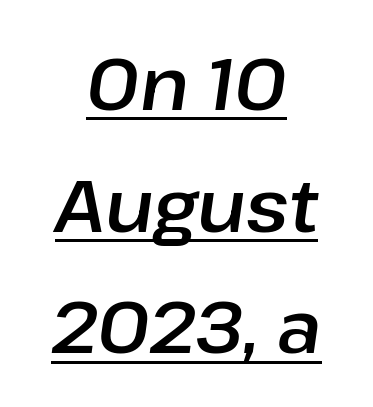
Short and long lines alike share a common midpoint. Underlining? Definitely there. The space between consecutive lines is moderate. Words appear dense and cohesive because spacing is normal.
